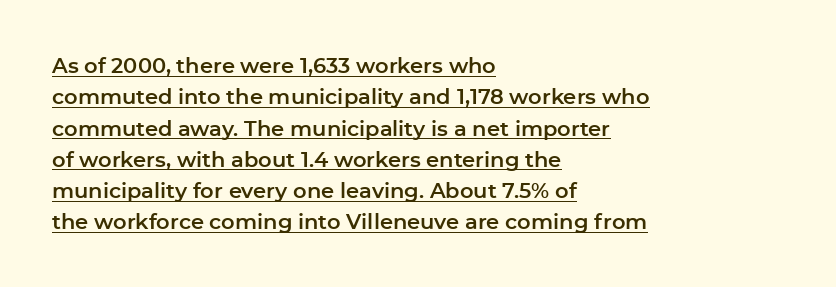
{"italic": "no", "underline": "yes", "align": "left", "line_spacing": "normal", "line_spacing_ratio": 1.49, "letter_spacing": "normal", "letter_spacing_em": 0.0, "glyph_px": 21}
